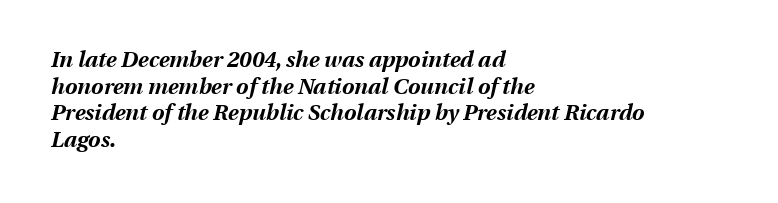
Italic? Definitely — the glyphs are oblique. Glance below the letters and you will spot only blank space. Look at the tracking — it's just the regular setting, nothing added. Line beginnings align vertically; line endings do not. Strong, thick strokes mark this as bold type.
